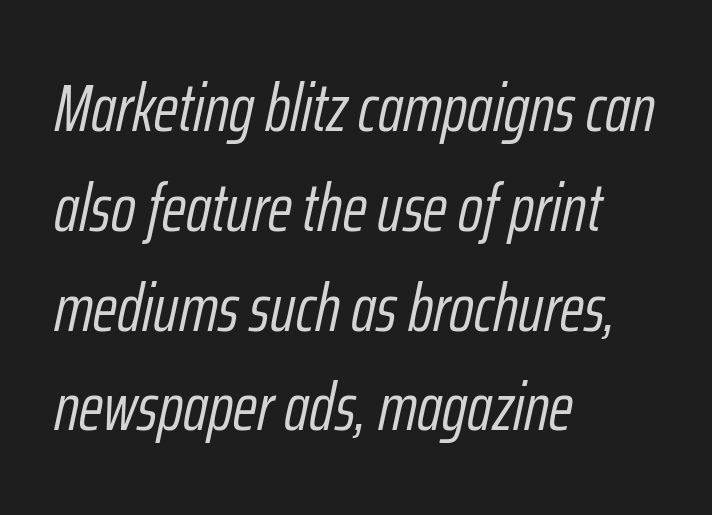
A clean baseline with only descenders dipping below it. Casual observation: everything's shoved over to the left. Character widths vary here, with narrow letters taking less room than wide ones. These lines keep a tight, regular rhythm from letter to letter. This is not heavy type; no bold has been used. Reading down the column, the eye jumps a familiar distance to each next line.
